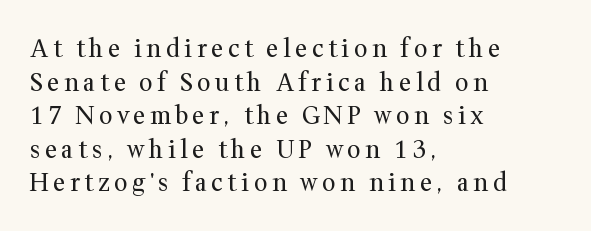
Rule under the text: the space is simply empty. These lines stack with their left ends in a neat column. Italic? Not at all — the glyphs are vertical. The line-height multiplier appears to be the usual default. No letter is thick-stroked: the sample isn't bold.
